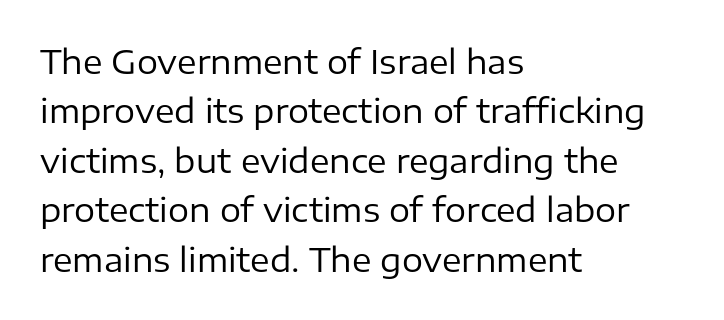
Normally led — the rows are evenly, conventionally spaced. Compared with a typical body face, this is equally light or lighter still. Is this a sans? Yes — the strokes have no serifs. The tracking reads as untouched default to a designer's eye.
